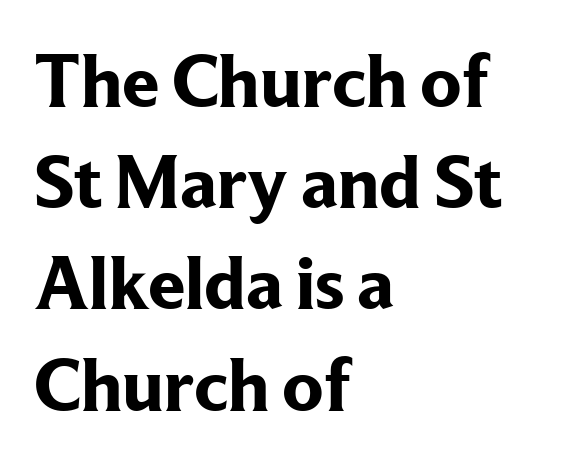
The letterforms sit shoulder to shoulder at normal distance. Normally led — the rows are evenly, conventionally spaced. The passage shown is typed in a proportional face where columns would drift. Typesetter's note: full bold, strokes at maximum text heaviness. The typeface chosen for these lines features serifs.
